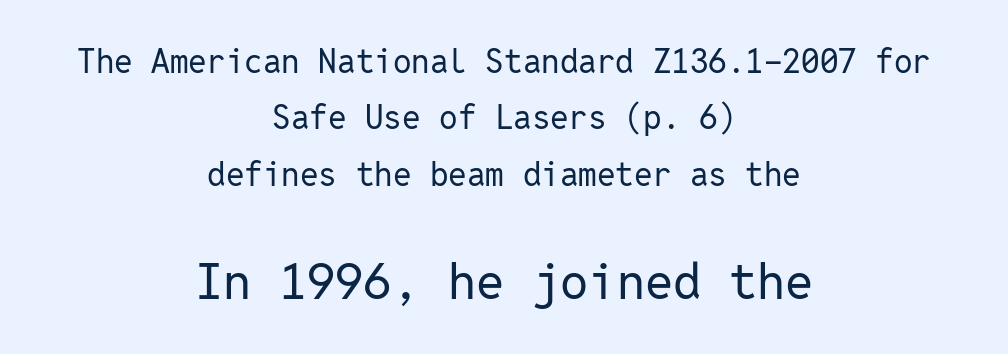
Q: Is the text bold? A: No.
Q: Is the text italic (slanted)? A: No, it is upright.
Q: Is the typeface a serif or a sans-serif typeface? A: Sans-serif.
Q: Is the text underlined? A: No.
Q: How is the paragraph aligned? A: Centered.
Q: Is the spacing between letters normal or unusually wide? A: Normal.
Q: Which block of text is set in a larger size, the first (top) or the second (bottom)? A: The second (bottom) one.
Q: Width (condensed, normal, or wide)? A: Normal.
Q: Stroke contrast? A: Low.
Q: x-height? A: Medium.
Q: Monospaced? A: Yes.
